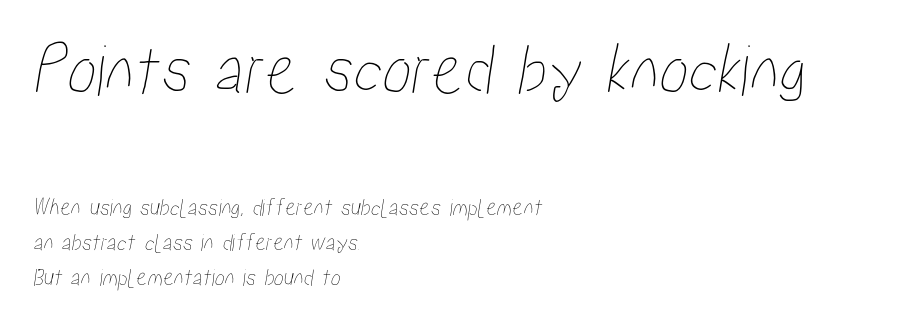
The typesetter chose a ragged-right arrangement here. Here the designer chose a conventional face with non-uniform glyph widths. Is the lower block the larger one? No — the upper block carries the bigger type. No extra tracking has been applied to these lines. Clear beneath every line of the passage. The line-height multiplier appears to be the usual default.
